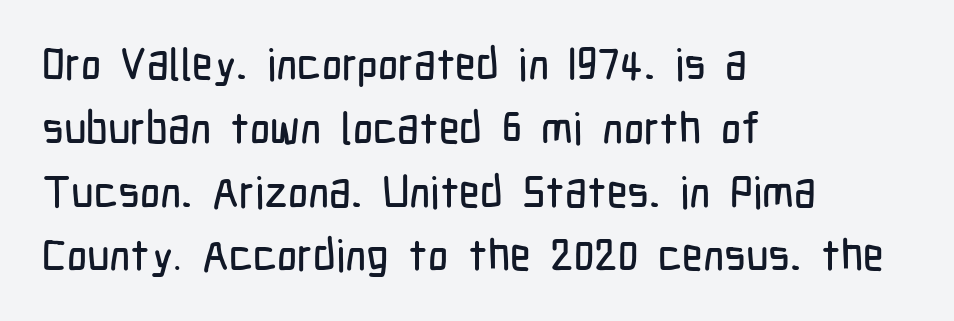
Caption: standard tracking, unaltered. Normally led — the rows are evenly, conventionally spaced. Each letter's strokes conclude bluntly, with no projecting serifs. The lettering holds an erect, upright posture throughout. Here the designer chose a conventional face with non-uniform glyph widths.
